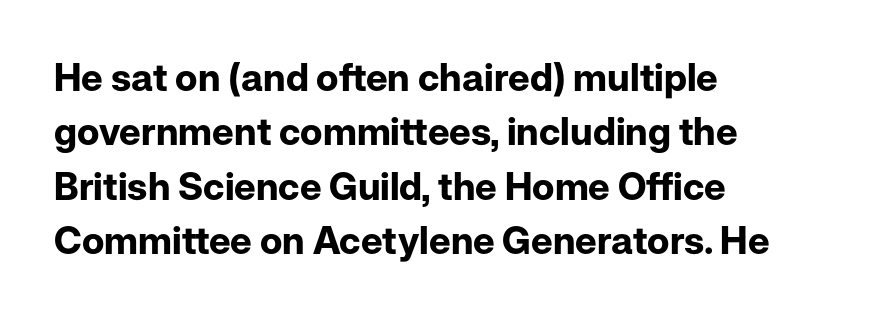
{"serif": "no", "italic": "no", "bold": "yes", "weight": "bold", "width": "normal", "stroke_contrast": "low", "x_height": "medium", "monospaced": "no", "underline": "no", "align": "left", "line_spacing": "normal", "line_spacing_ratio": 1.43, "letter_spacing": "normal", "letter_spacing_em": 0.0, "glyph_px": 38}
